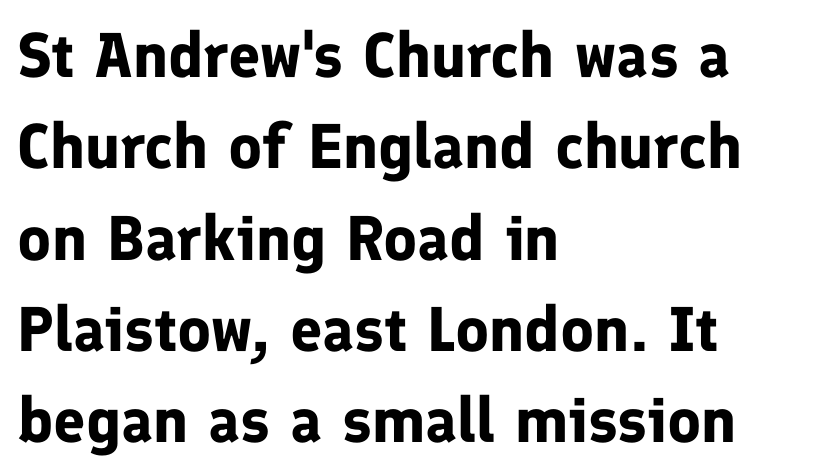
The image shows 63 px bold sans-serif type, upright; set left-aligned, normal line spacing (1.45x), normal letter spacing, not underlined; low stroke contrast and a medium x-height.
